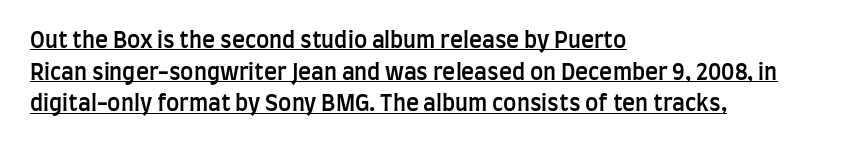
{"italic": "no", "bold": "semi", "underline": "yes", "align": "left", "line_spacing": "normal", "line_spacing_ratio": 1.44, "letter_spacing": "normal", "letter_spacing_em": 0.0, "glyph_px": 22}
